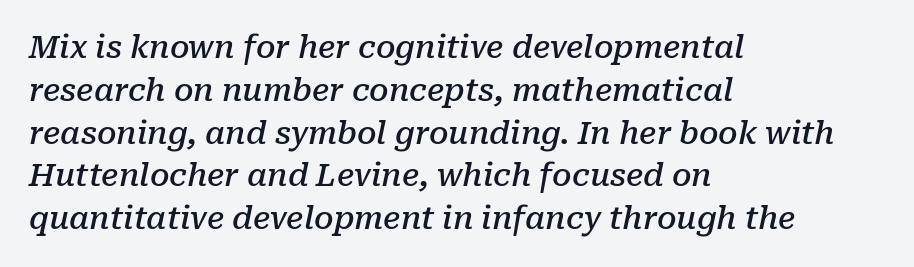
Q: Is the text bold? A: Semi-bold.
Q: Is the text italic (slanted)? A: Yes, it leans right by about 10 degrees.
Q: Is the typeface a serif or a sans-serif typeface? A: Serif.
Q: Is the text underlined? A: No.
Q: How is the paragraph aligned? A: Left-aligned.
Q: Is the spacing between letters normal or unusually wide? A: Normal.
Q: Is the spacing between lines tight, normal or loose? A: Normal.
Q: Width (condensed, normal, or wide)? A: Normal.
Q: Stroke contrast? A: Low.
Q: x-height? A: Medium.
Q: Monospaced? A: No.
